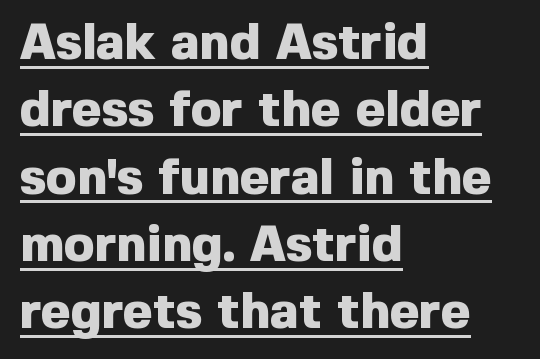
{"serif": "no", "italic": "no", "bold": "yes", "weight": "heavy", "width": "normal", "x_height": "medium", "monospaced": "no", "underline": "yes", "align": "left", "line_spacing": "normal", "line_spacing_ratio": 1.32, "letter_spacing": "normal", "letter_spacing_em": 0.0, "glyph_px": 51}
